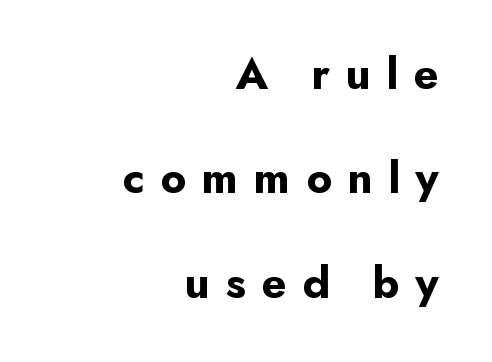
Observe the absence of serifs on each vertical stroke in this sample. Short note: letters widely spaced. Underline: absent. Is this a fixed-width face? No — the glyphs have proportional, varying widths.
